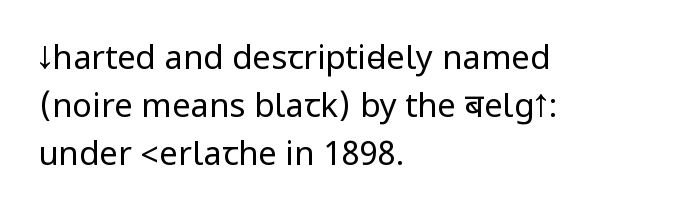
The image shows 33 px regular-weight, condensed sans-serif type, upright; set left-aligned, normal line spacing (1.45x), normal letter spacing, not underlined; low stroke contrast.
